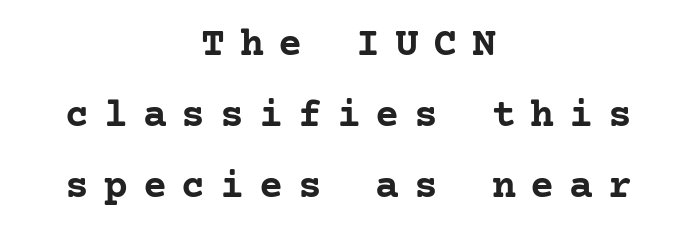
{"serif": "yes", "italic": "no", "bold": "yes", "weight": "semibold", "width": "normal", "stroke_contrast": "low", "x_height": "medium", "underline": "no", "align": "center", "line_spacing_ratio": 1.77, "letter_spacing": "wide", "letter_spacing_em": 0.37, "glyph_px": 40}
